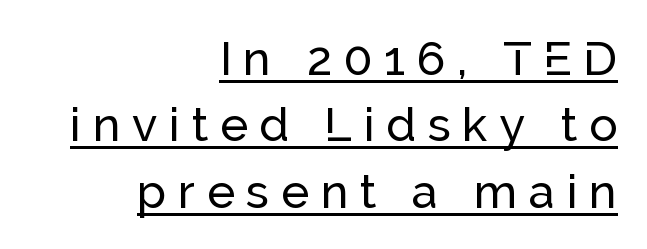
The image shows 47 px sans-serif type, upright; set right-aligned, normal line spacing (1.41x), unusually wide letter spacing (+0.25 em), underlined; low stroke contrast and a medium x-height.
